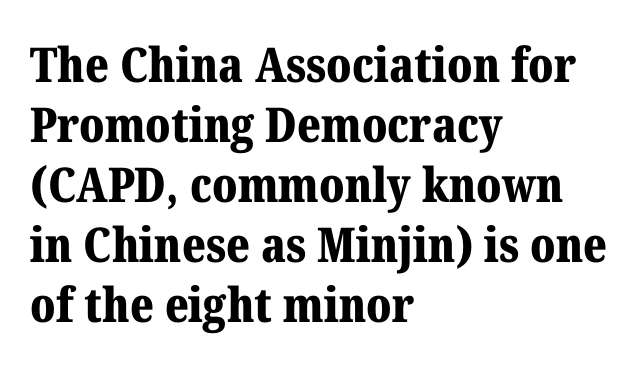
The image shows 48 px bold serif type, upright; set left-aligned, normal line spacing (1.25x), normal letter spacing, not underlined; medium stroke contrast and a medium x-height.
